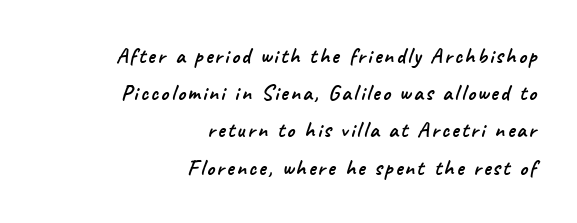
The image shows 22 px text type; set right-aligned, normal line spacing (1.69x), not underlined.
